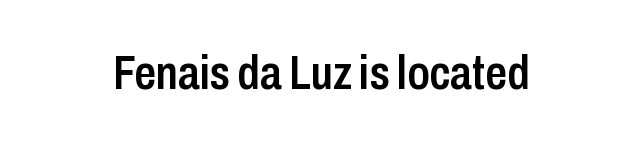
Q: Is the text bold? A: Semi-bold.
Q: Is the text italic (slanted)? A: No, it is upright.
Q: Is the typeface a serif or a sans-serif typeface? A: Sans-serif.
Q: Is the text underlined? A: No.
Q: Is the spacing between letters normal or unusually wide? A: Normal.
Q: Width (condensed, normal, or wide)? A: Condensed.
Q: Stroke contrast? A: Low.
Q: x-height? A: Medium.
Q: Monospaced? A: No.
